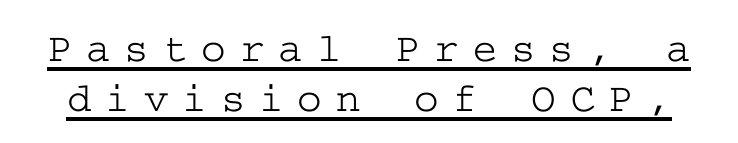
The letters stand upright; this is a roman face. A typographer would call this underscored text. Old-style or modern, the face here clearly has serifs. Display-style spreading of the glyphs; the letterfit is very open.
